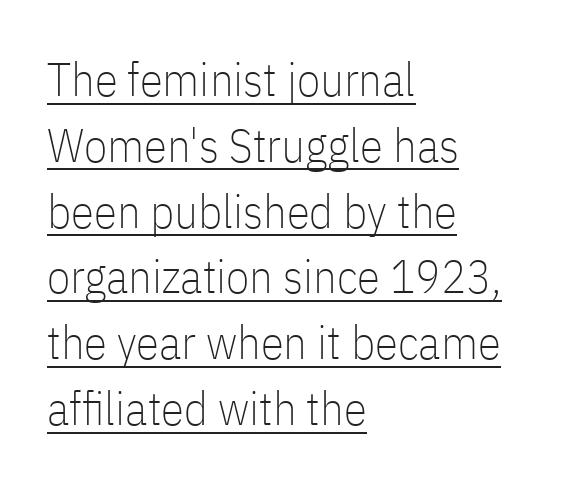
The image shows 47 px thin, condensed sans-serif type, upright; set left-aligned, normal line spacing (1.4x), normal letter spacing, underlined; low stroke contrast and a medium x-height.
